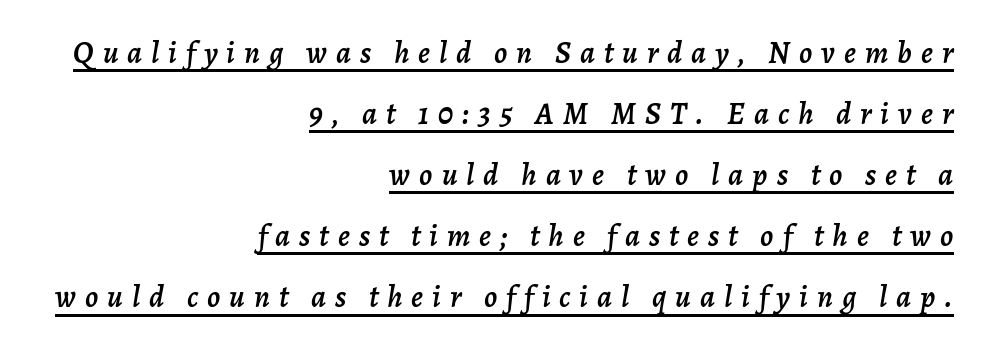
{"italic": "yes", "lean": "right", "slant_degrees": 7, "width": "normal", "stroke_contrast": "low", "x_height": "medium", "monospaced": "no", "underline": "yes", "align": "right", "line_spacing": "loose", "line_spacing_ratio": 1.97, "letter_spacing": "wide", "letter_spacing_em": 0.29, "glyph_px": 31}
